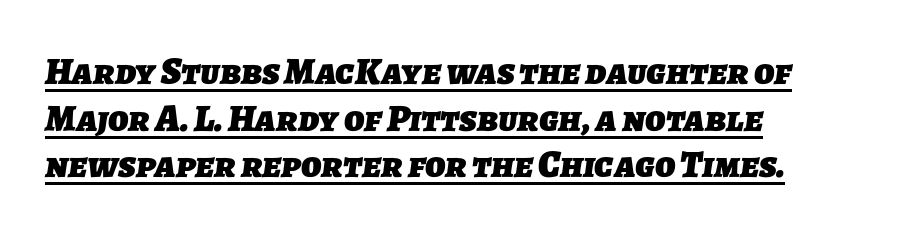
What stands out about the letter spacing? Nothing — it is the standard amount. Every word sits above its own underline. A sans-serif font was chosen for this passage. This sample is left-justified, so line endings fall wherever the words run out. Plenty of ink on the page — the face is bold.
